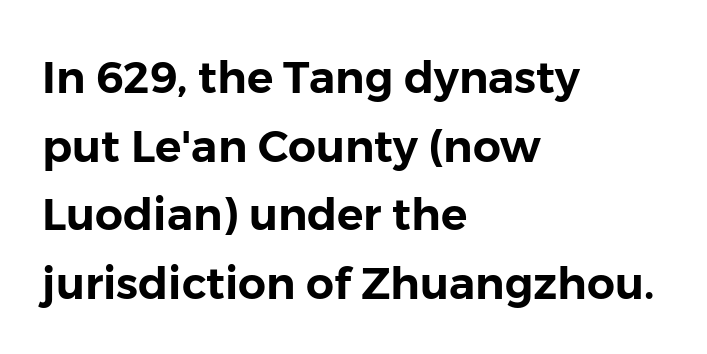
Q: Is the text italic (slanted)? A: No, it is upright.
Q: Is the typeface a serif or a sans-serif typeface? A: Sans-serif.
Q: Is the text underlined? A: No.
Q: How is the paragraph aligned? A: Left-aligned.
Q: Is the spacing between letters normal or unusually wide? A: Normal.
Q: Is the spacing between lines tight, normal or loose? A: Normal.
Q: Width (condensed, normal, or wide)? A: Normal.
Q: Stroke contrast? A: Low.
Q: x-height? A: Medium.
Q: Monospaced? A: No.
